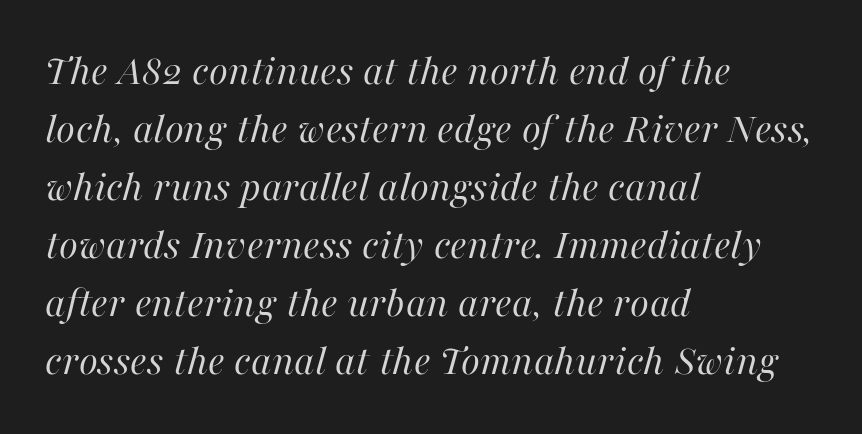
{"italic": "yes", "lean": "right", "slant_degrees": 16, "bold": "no", "weight": "regular", "width": "normal", "stroke_contrast": "high", "x_height": "medium", "monospaced": "no", "underline": "no", "align": "left", "line_spacing": "normal", "line_spacing_ratio": 1.32, "letter_spacing": "normal", "letter_spacing_em": 0.0, "glyph_px": 44}
